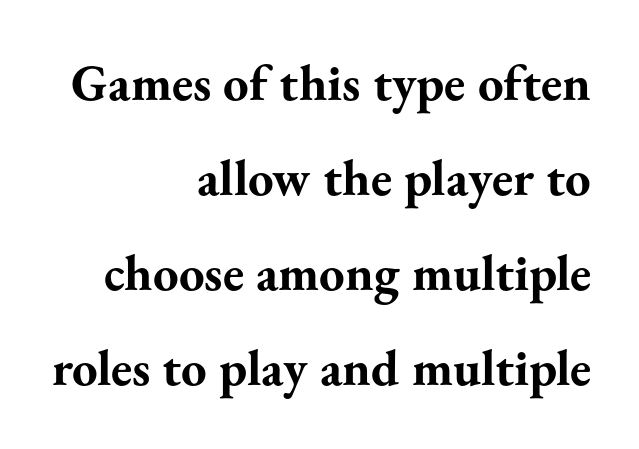
The image shows 51 px bold serif type, upright; set right-aligned, line spacing 1.86x, normal letter spacing, not underlined; medium stroke contrast and a small x-height.
